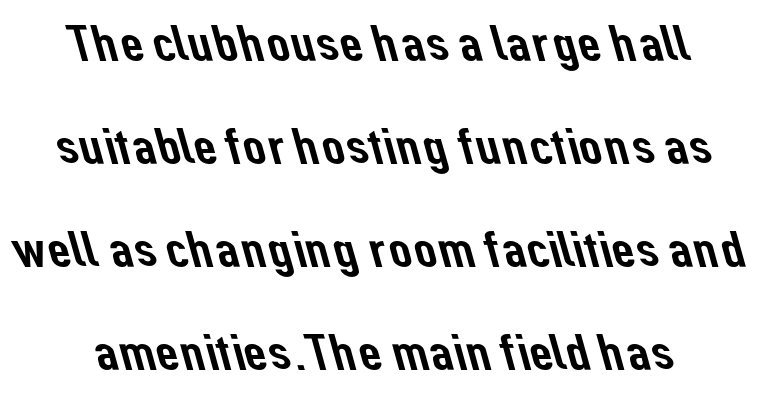
Q: Is the typeface a serif or a sans-serif typeface? A: Sans-serif.
Q: Is the text underlined? A: No.
Q: How is the paragraph aligned? A: Centered.
Q: Is the spacing between letters normal or unusually wide? A: Normal.
Q: Is the spacing between lines tight, normal or loose? A: Loose.
Q: Width (condensed, normal, or wide)? A: Normal.
Q: Stroke contrast? A: Low.
Q: x-height? A: Medium.
Q: Monospaced? A: No.
